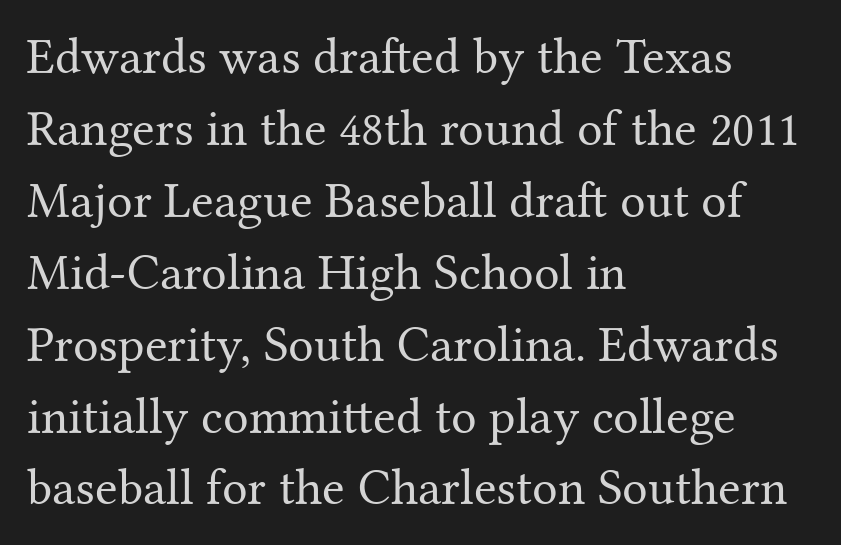
The image shows 51 px regular-weight serif type, upright; set left-aligned, normal line spacing (1.41x), normal letter spacing, not underlined; medium stroke contrast and a medium x-height.
